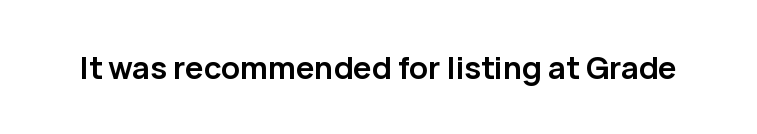
The image shows 31 px semibold sans-serif type, upright; set normal letter spacing, not underlined; low stroke contrast and a medium x-height.
